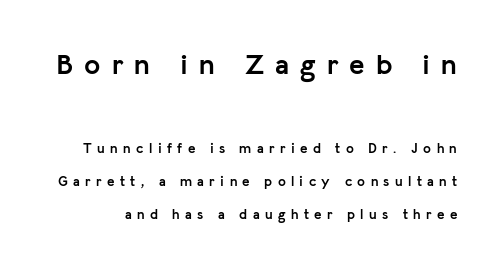
{"serif": "no", "italic": "no", "bold": "yes", "weight": "semibold", "width": "normal", "stroke_contrast": "low", "x_height": "medium", "monospaced": "no", "underline": "no", "line_spacing": "loose", "line_spacing_ratio": 2.37, "letter_spacing": "wide", "letter_spacing_em": 0.38, "larger_block": "first", "size_ratio": 2.07, "glyph_px": 29}
